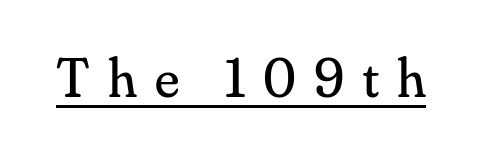
The image shows 56 px regular-weight serif type, upright; set unusually wide letter spacing (+0.32 em), underlined; medium stroke contrast and a small x-height.
